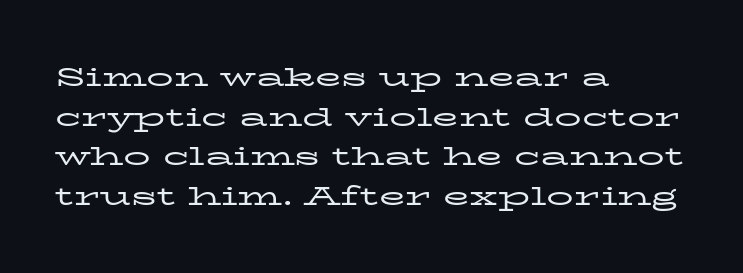
Notice how descenders clear the ascenders below comfortably — that's standard leading. Inter-character spacing is left at the font's built-in metrics. Bare-footed words on every line. The strokes are not fattened; the text isn't bold. A student would call this left alignment; a typographer would say flush left, rag right.
